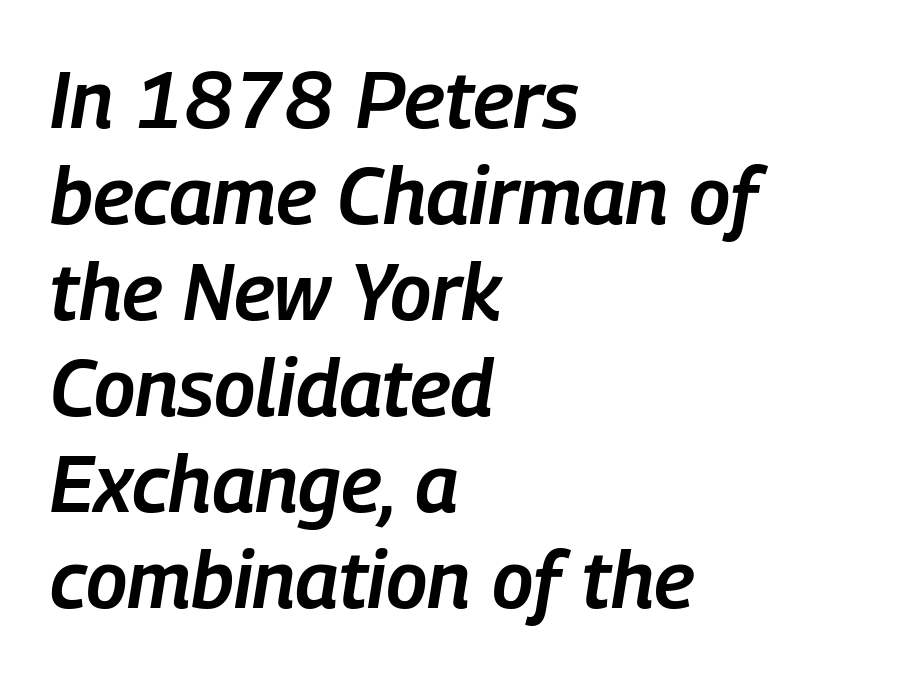
The image shows 80 px semibold, condensed type, italic (leaning right); set left-aligned, line spacing 1.2x, normal letter spacing, not underlined; low stroke contrast and a medium x-height.
